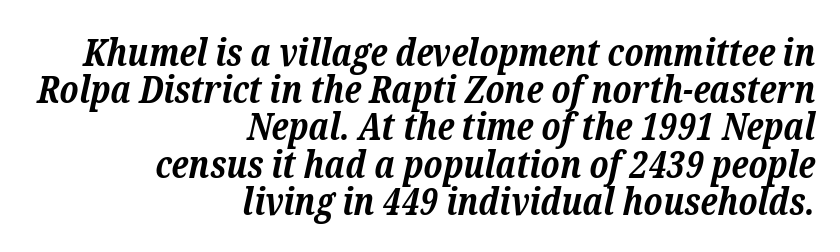
{"serif": "yes", "italic": "yes", "lean": "right", "slant_degrees": 12, "bold": "yes", "weight": "bold", "width": "normal", "stroke_contrast": "low", "x_height": "medium", "monospaced": "no", "underline": "no", "align": "right", "line_spacing": "tight", "line_spacing_ratio": 0.98, "letter_spacing": "normal", "letter_spacing_em": 0.0, "glyph_px": 38}
